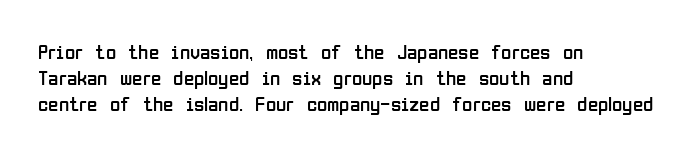
Q: Is the text bold? A: No.
Q: Is the text italic (slanted)? A: No, it is upright.
Q: Is the text underlined? A: No.
Q: How is the paragraph aligned? A: Left-aligned.
Q: Is the spacing between letters normal or unusually wide? A: Normal.
Q: Is the spacing between lines tight, normal or loose? A: Normal.
